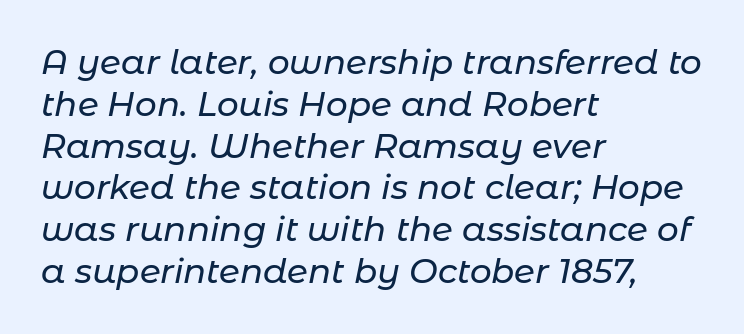
{"italic": "yes", "lean": "right", "slant_degrees": 11, "width": "normal", "stroke_contrast": "low", "x_height": "medium", "monospaced": "no", "underline": "no", "align": "left", "line_spacing_ratio": 1.23, "letter_spacing": "normal", "letter_spacing_em": 0.0, "glyph_px": 34}
